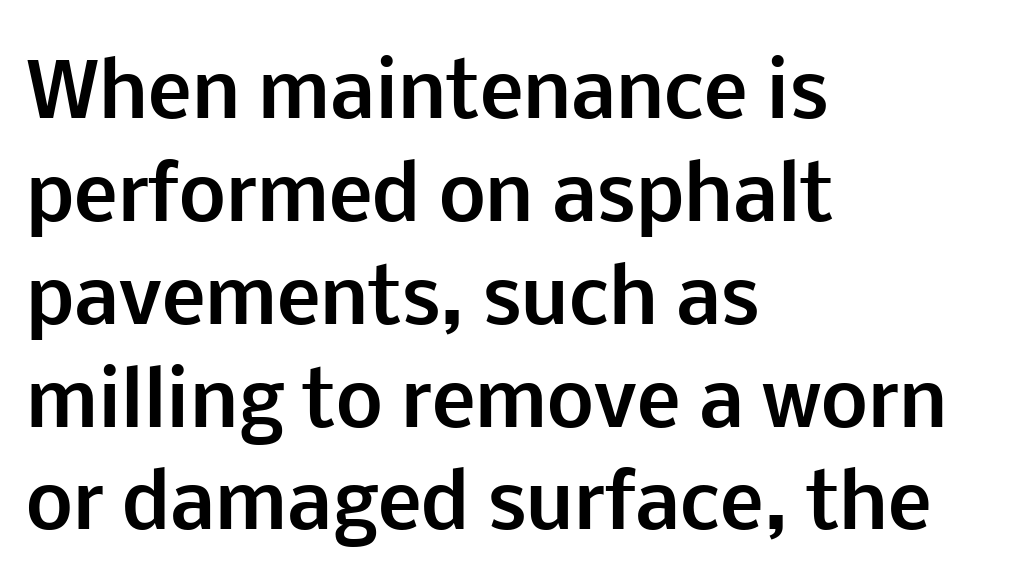
{"serif": "no", "italic": "no", "bold": "yes", "weight": "bold", "width": "normal", "stroke_contrast": "low", "x_height": "medium", "monospaced": "no", "underline": "no", "align": "left", "line_spacing": "normal", "line_spacing_ratio": 1.39, "letter_spacing": "normal", "letter_spacing_em": 0.0, "glyph_px": 74}
